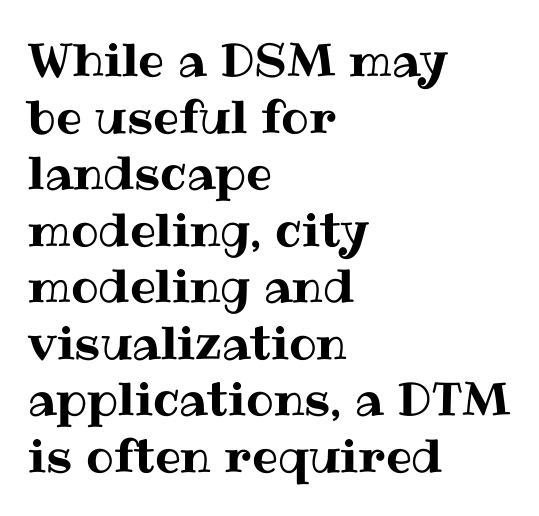
The image shows 46 px text type, upright; set left-aligned, line spacing 1.23x, normal letter spacing, not underlined; medium stroke contrast and a medium x-height.
